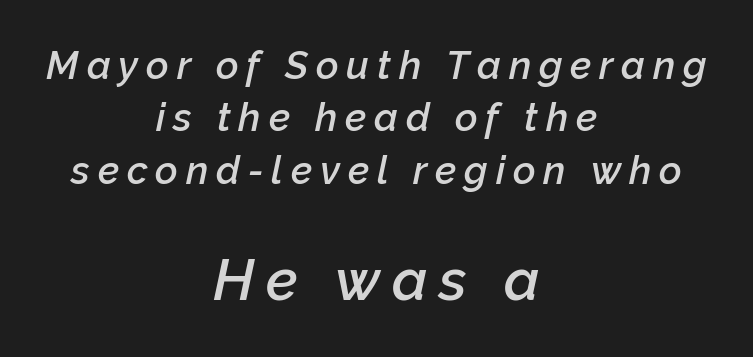
The image shows 58 px semibold type, italic (leaning right); set centered, normal line spacing (1.34x), unusually wide letter spacing (+0.2 em), not underlined; the second (bottom) block is 1.49x larger; low stroke contrast and a medium x-height.
